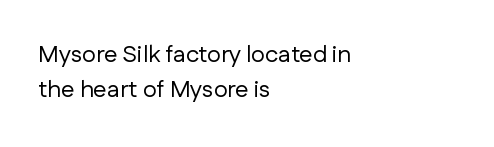
Q: Is the text bold? A: No.
Q: Is the text italic (slanted)? A: No, it is upright.
Q: Is the text underlined? A: No.
Q: How is the paragraph aligned? A: Left-aligned.
Q: Is the spacing between letters normal or unusually wide? A: Normal.
Q: Is the spacing between lines tight, normal or loose? A: Normal.
